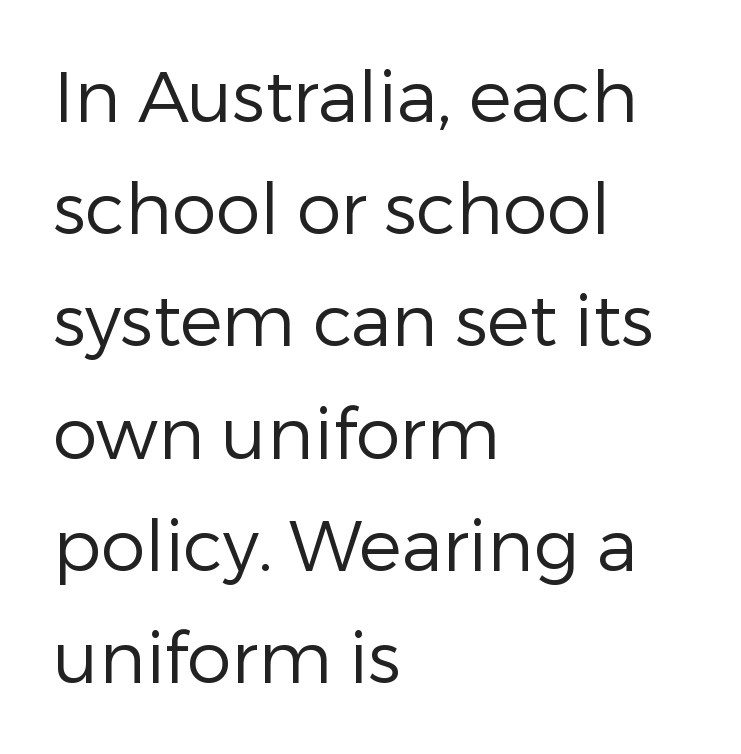
Q: Is the text bold? A: No.
Q: Is the text italic (slanted)? A: No, it is upright.
Q: Is the typeface a serif or a sans-serif typeface? A: Sans-serif.
Q: Is the text underlined? A: No.
Q: How is the paragraph aligned? A: Left-aligned.
Q: Is the spacing between letters normal or unusually wide? A: Normal.
Q: Is the spacing between lines tight, normal or loose? A: Normal.
Q: Width (condensed, normal, or wide)? A: Normal.
Q: Stroke contrast? A: Low.
Q: x-height? A: Medium.
Q: Monospaced? A: No.
